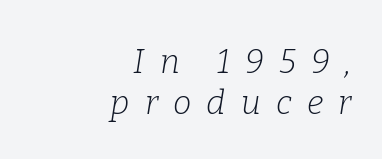
Q: Is the text bold? A: No.
Q: Is the text italic (slanted)? A: Yes, it leans right by about 9 degrees.
Q: Is the typeface a serif or a sans-serif typeface? A: Serif.
Q: Is the text underlined? A: No.
Q: How is the paragraph aligned? A: Right-aligned.
Q: Is the spacing between letters normal or unusually wide? A: Unusually wide.
Q: Is the spacing between lines tight, normal or loose? A: Normal.
Q: Width (condensed, normal, or wide)? A: Normal.
Q: Stroke contrast? A: Low.
Q: x-height? A: Medium.
Q: Monospaced? A: No.
